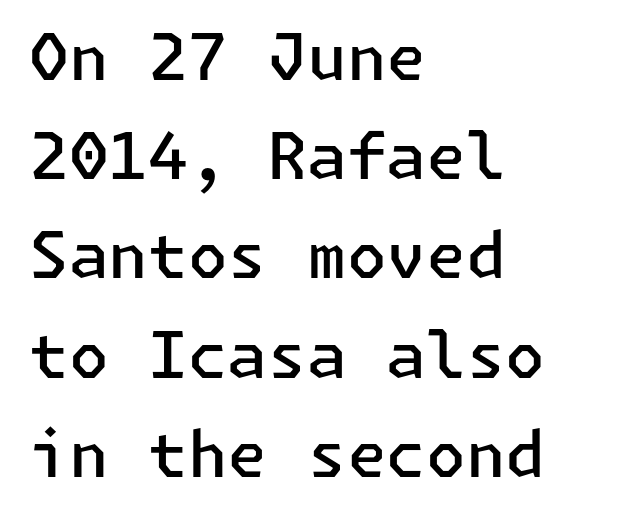
The image shows 64 px semibold sans-serif type, upright; set left-aligned, normal line spacing (1.55x), normal letter spacing, not underlined; low stroke contrast and a medium x-height.
